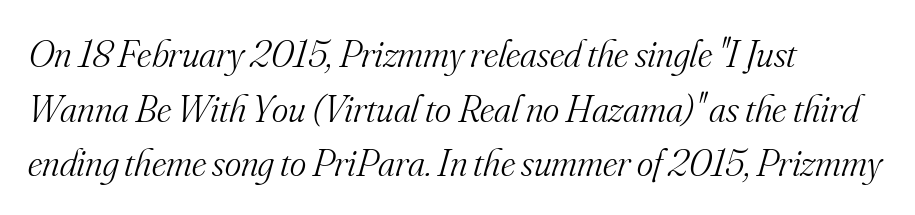
The image shows 39 px light serif type, italic (leaning right); set left-aligned, normal line spacing (1.4x), normal letter spacing, not underlined; medium stroke contrast and a small x-height.
